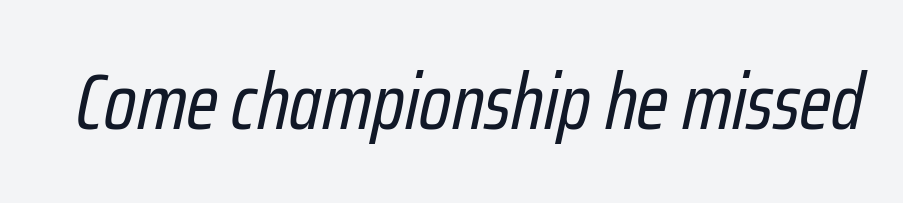
Q: Is the text bold? A: No.
Q: Is the text italic (slanted)? A: Yes, it leans right by about 12 degrees.
Q: Is the text underlined? A: No.
Q: Is the spacing between letters normal or unusually wide? A: Normal.
Q: Width (condensed, normal, or wide)? A: Condensed.
Q: Stroke contrast? A: Low.
Q: x-height? A: Medium.
Q: Monospaced? A: No.
